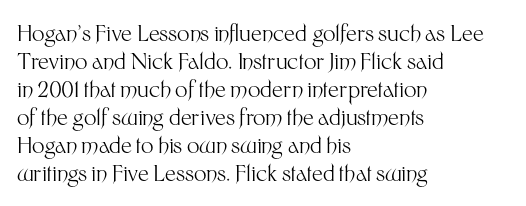
Q: Is the text bold? A: No.
Q: Is the text italic (slanted)? A: No, it is upright.
Q: Is the text underlined? A: No.
Q: How is the paragraph aligned? A: Left-aligned.
Q: Is the spacing between letters normal or unusually wide? A: Normal.
Q: Is the spacing between lines tight, normal or loose? A: Normal.
